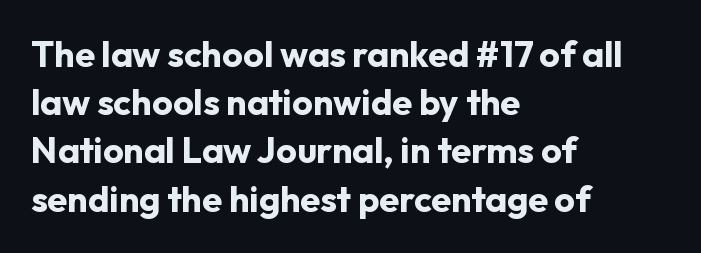
The image shows 36 px bold sans-serif type, upright; set left-aligned, normal line spacing (1.34x), normal letter spacing, not underlined; low stroke contrast and a medium x-height.
